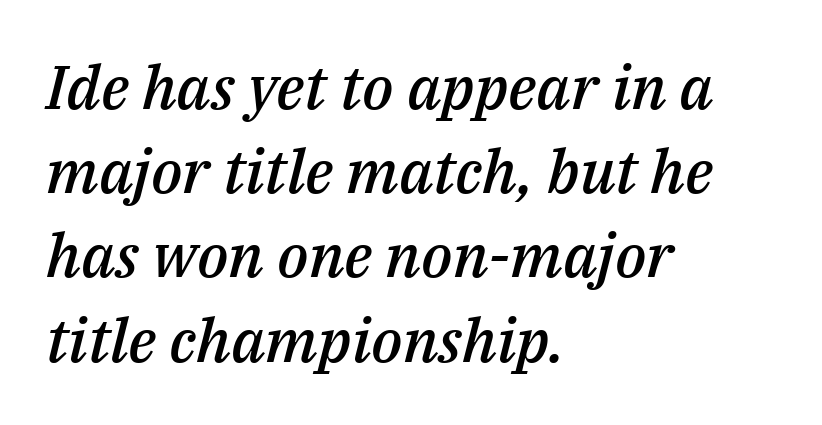
{"italic": "yes", "lean": "right", "slant_degrees": 14, "bold": "semi", "weight": "semibold", "width": "normal", "stroke_contrast": "medium", "x_height": "medium", "monospaced": "no", "underline": "no", "align": "left", "line_spacing": "normal", "line_spacing_ratio": 1.38, "letter_spacing": "normal", "letter_spacing_em": 0.0, "glyph_px": 61}
